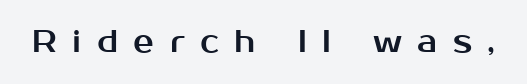
The image shows 31 px sans-serif type, upright; set unusually wide letter spacing (+0.5 em), not underlined; medium stroke contrast and a medium x-height.
